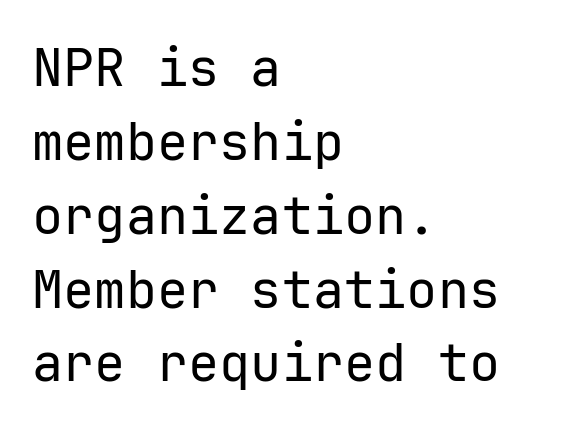
The image shows 52 px regular-weight sans-serif type, upright, monospaced; set left-aligned, normal line spacing (1.42x), normal letter spacing, not underlined; low stroke contrast and a medium x-height.
